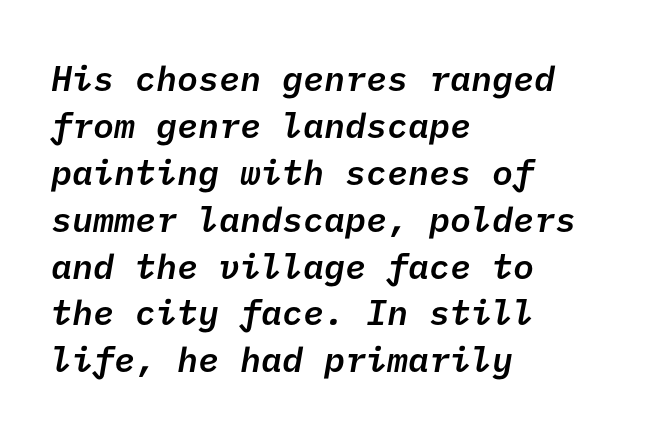
Q: Is the text bold? A: Semi-bold.
Q: Is the typeface a serif or a sans-serif typeface? A: Sans-serif.
Q: Is the text underlined? A: No.
Q: How is the paragraph aligned? A: Left-aligned.
Q: Is the spacing between letters normal or unusually wide? A: Normal.
Q: Is the spacing between lines tight, normal or loose? A: Normal.
Q: Width (condensed, normal, or wide)? A: Normal.
Q: Stroke contrast? A: Low.
Q: x-height? A: Medium.
